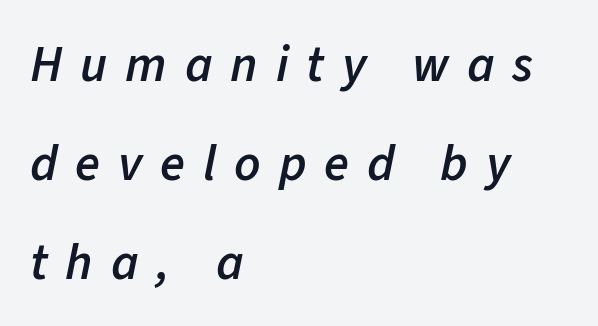
Honestly, the letter spacing is so wide it's the main thing you notice. Airy leading. Do the characters align in a grid? No, the font is proportional. Stems and bowls a touch heavier than normal — semibold. The lettering tilts uniformly, giving the passage an italic look. Teacher's note: observe the even left margin — that is flush-left alignment.
